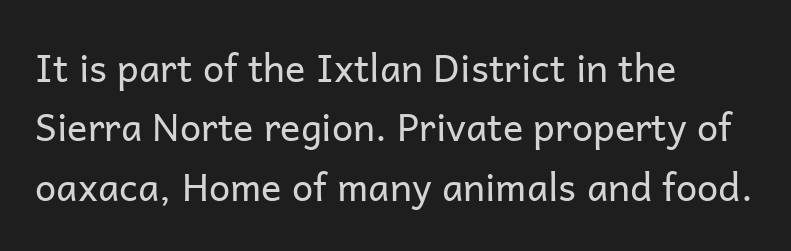
{"serif": "no", "italic": "no", "bold": "no", "weight": "regular", "width": "normal", "stroke_contrast": "low", "x_height": "medium", "monospaced": "no", "underline": "no", "align": "left", "line_spacing": "normal", "line_spacing_ratio": 1.56, "letter_spacing": "normal", "letter_spacing_em": 0.0, "glyph_px": 38}
